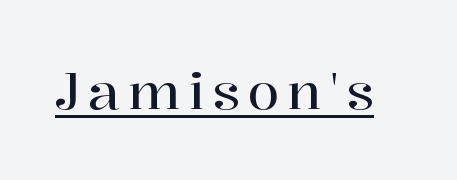
I'd call this a serif setting — the letters wear small feet. The letters stand straight up with perfectly vertical stems. Note the varied advance widths — an 'i' is clearly narrower than an 'm'. The glyphs are accompanied by a horizontal stroke just below them.
